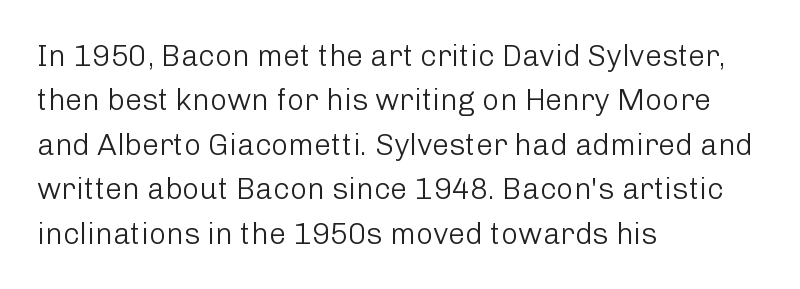
The image shows 30 px light sans-serif type, upright; set left-aligned, normal line spacing (1.48x), normal letter spacing, not underlined; low stroke contrast and a medium x-height.
